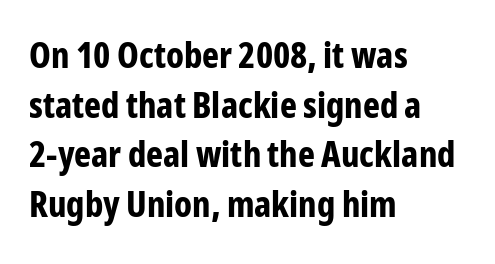
Q: Is the text bold? A: Yes.
Q: Is the text italic (slanted)? A: No, it is upright.
Q: Is the typeface a serif or a sans-serif typeface? A: Sans-serif.
Q: Is the text underlined? A: No.
Q: How is the paragraph aligned? A: Left-aligned.
Q: Is the spacing between letters normal or unusually wide? A: Normal.
Q: Is the spacing between lines tight, normal or loose? A: Normal.
Q: Width (condensed, normal, or wide)? A: Condensed.
Q: Stroke contrast? A: Low.
Q: x-height? A: Medium.
Q: Monospaced? A: No.
